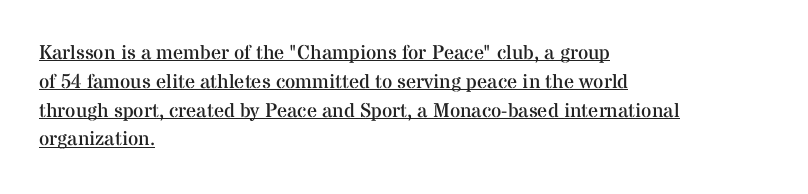
{"italic": "no", "bold": "no", "underline": "yes", "align": "left", "line_spacing": "normal", "line_spacing_ratio": 1.44, "letter_spacing": "normal", "letter_spacing_em": 0.0, "glyph_px": 20}
